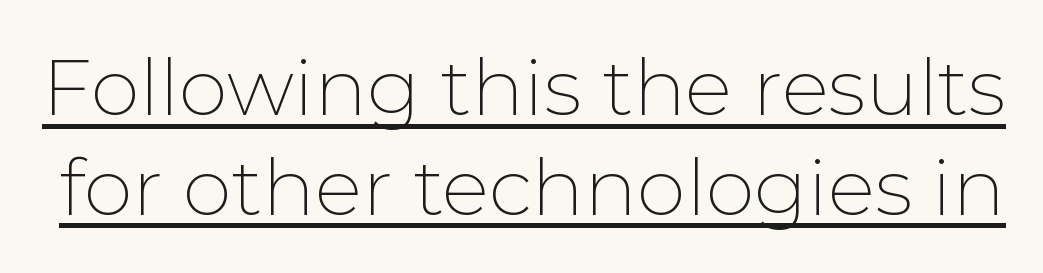
The image shows 79 px thin sans-serif type, upright; set normal line spacing (1.26x), normal letter spacing, underlined; low stroke contrast and a medium x-height.
